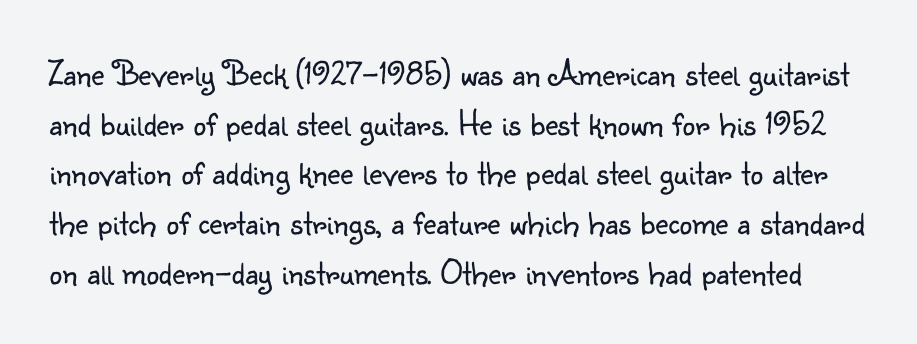
Beneath every word, the page is bare. This sample uses a sans-serif face. The letterforms sit at book weight or below. The axis of the letterforms is exactly vertical. The rendering keeps characters at their native spacing.
